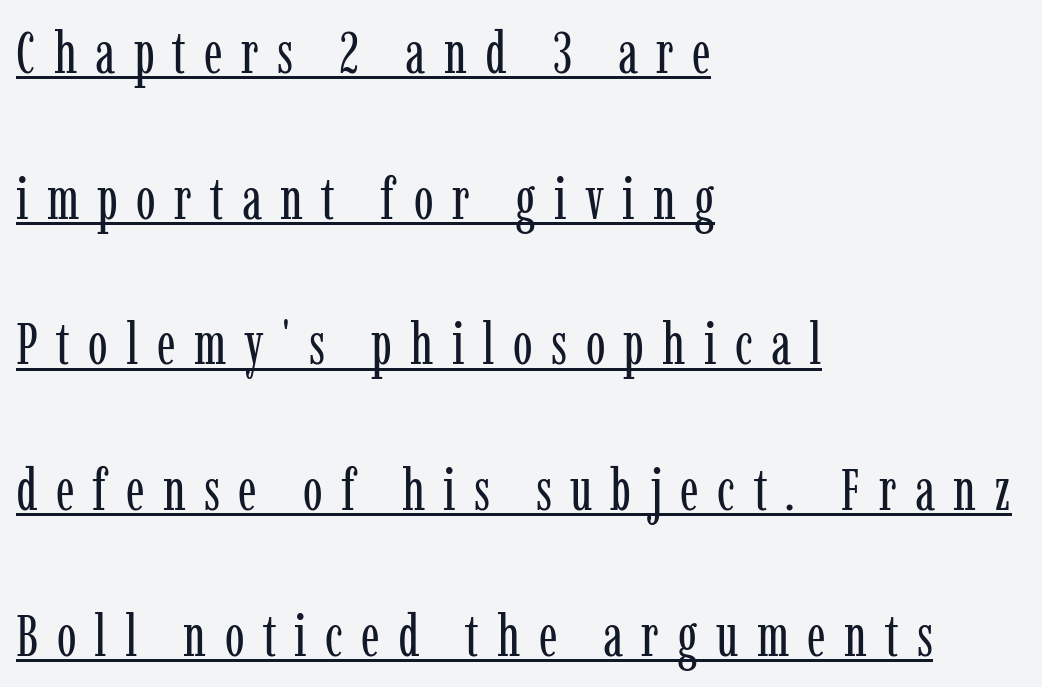
Q: Is the text bold? A: No.
Q: Is the text italic (slanted)? A: No, it is upright.
Q: Is the typeface a serif or a sans-serif typeface? A: Serif.
Q: Is the text underlined? A: Yes.
Q: How is the paragraph aligned? A: Left-aligned.
Q: Is the spacing between letters normal or unusually wide? A: Unusually wide.
Q: Is the spacing between lines tight, normal or loose? A: Loose.
Q: Width (condensed, normal, or wide)? A: Condensed.
Q: Stroke contrast? A: Low.
Q: x-height? A: Medium.
Q: Monospaced? A: No.
